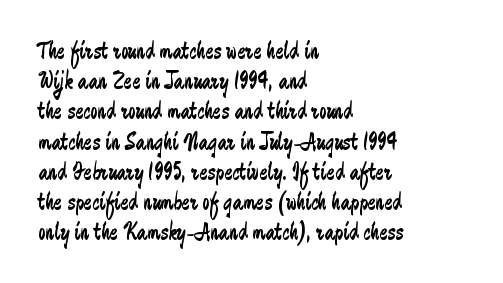
{"bold": "no", "underline": "no", "align": "left", "line_spacing_ratio": 1.21, "letter_spacing": "normal", "letter_spacing_em": 0.0, "glyph_px": 25}
